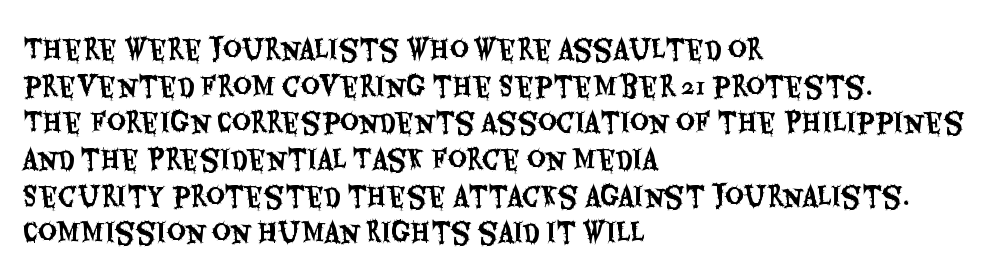
{"italic": "no", "underline": "no", "align": "left", "line_spacing": "normal", "line_spacing_ratio": 1.41, "letter_spacing": "normal", "letter_spacing_em": 0.0, "glyph_px": 26}
